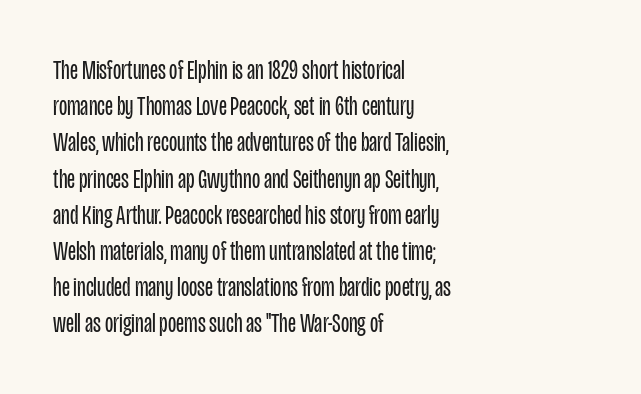
The image shows 27 px text type, upright; set left-aligned, normal line spacing (1.34x), normal letter spacing, not underlined.
